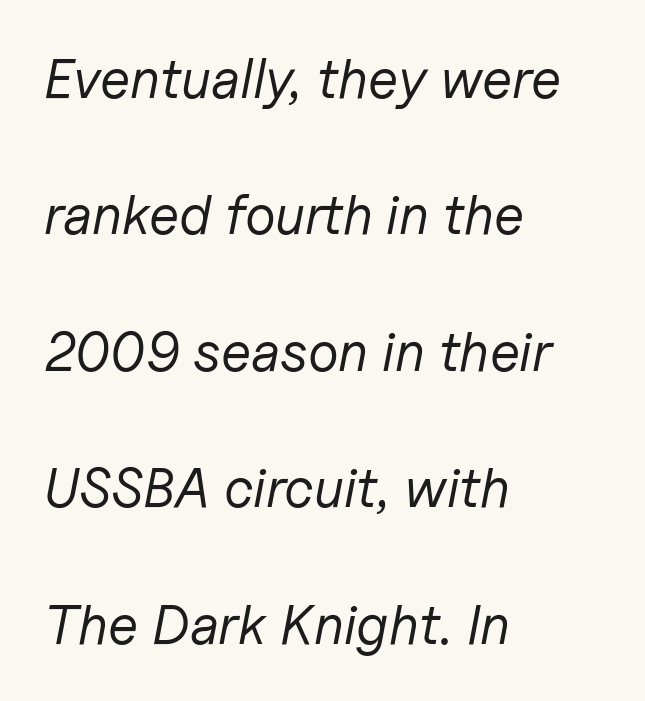
Q: Is the text bold? A: No.
Q: Is the text italic (slanted)? A: Yes, it leans right by about 11 degrees.
Q: Is the text underlined? A: No.
Q: How is the paragraph aligned? A: Left-aligned.
Q: Is the spacing between letters normal or unusually wide? A: Normal.
Q: Is the spacing between lines tight, normal or loose? A: Loose.
Q: Width (condensed, normal, or wide)? A: Normal.
Q: Stroke contrast? A: Low.
Q: x-height? A: Medium.
Q: Monospaced? A: No.
